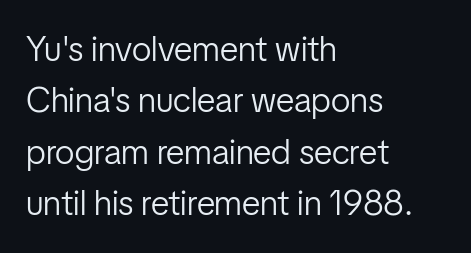
{"serif": "no", "italic": "no", "bold": "no", "weight": "light", "width": "condensed", "stroke_contrast": "low", "x_height": "medium", "monospaced": "no", "underline": "no", "align": "left", "line_spacing": "normal", "line_spacing_ratio": 1.47, "letter_spacing": "normal", "letter_spacing_em": 0.0, "glyph_px": 35}
